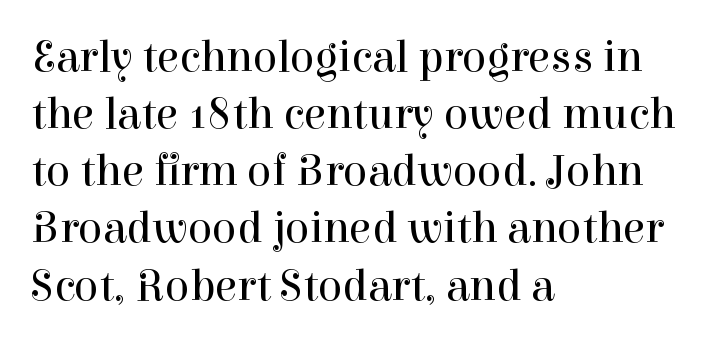
{"serif": "yes", "italic": "no", "bold": "no", "weight": "regular", "width": "normal", "stroke_contrast": "high", "x_height": "medium", "monospaced": "no", "underline": "no", "align": "left", "line_spacing": "normal", "line_spacing_ratio": 1.27, "letter_spacing": "normal", "letter_spacing_em": 0.0, "glyph_px": 45}
